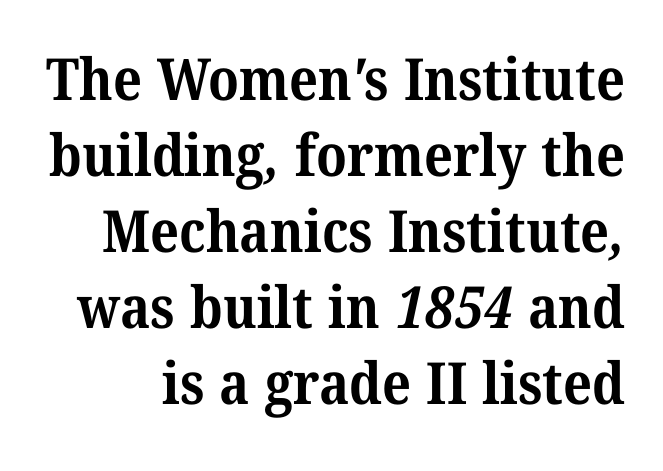
{"serif": "yes", "bold": "yes", "weight": "bold", "width": "normal", "stroke_contrast": "medium", "x_height": "medium", "monospaced": "no", "underline": "no", "line_spacing": "normal", "line_spacing_ratio": 1.31, "letter_spacing": "normal", "letter_spacing_em": 0.0, "glyph_px": 58}
